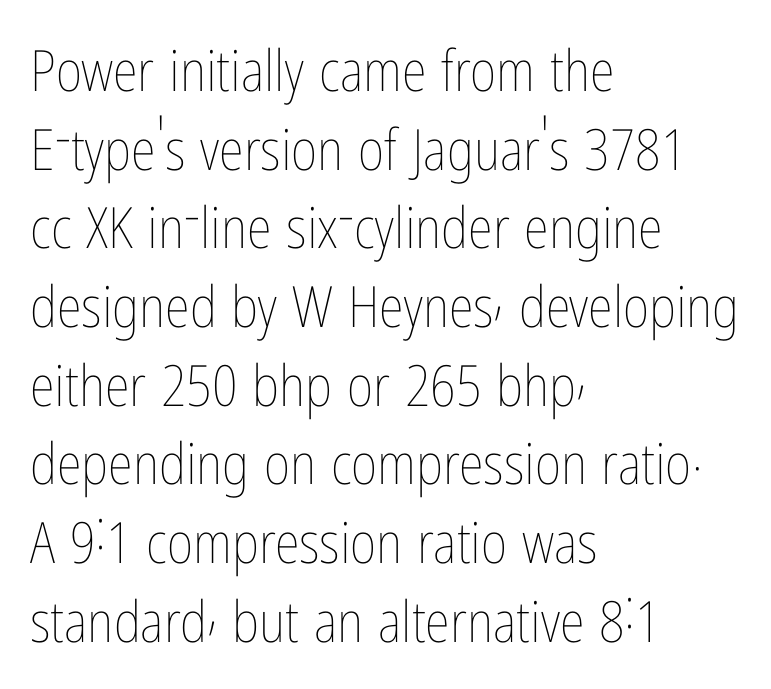
{"italic": "no", "bold": "no", "weight": "thin", "width": "condensed", "stroke_contrast": "low", "x_height": "medium", "monospaced": "no", "underline": "no", "align": "left", "line_spacing": "normal", "line_spacing_ratio": 1.38, "letter_spacing": "normal", "letter_spacing_em": 0.0, "glyph_px": 57}
